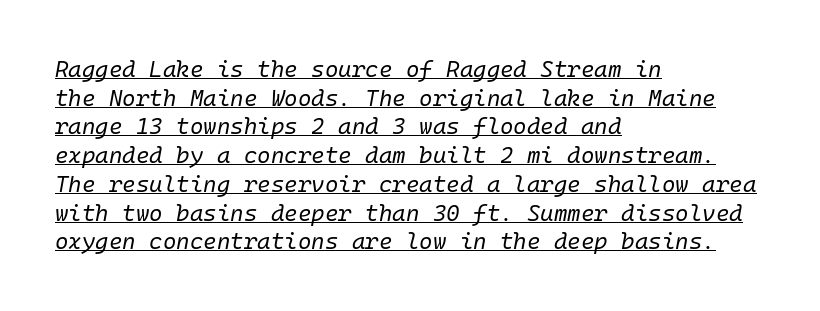
Letter spacing: default. The compositor pushed each line to the left boundary. No letter is thick-stroked: the sample isn't bold. The string is rendered with underlining switched on.
